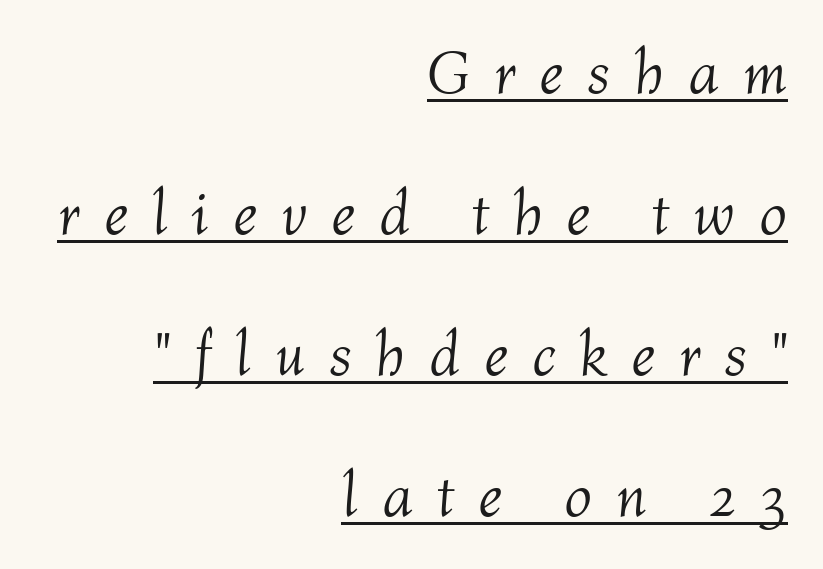
Q: Is the text bold? A: No.
Q: Is the text italic (slanted)? A: Yes, it leans right by about 4 degrees.
Q: Is the text underlined? A: Yes.
Q: How is the paragraph aligned? A: Right-aligned.
Q: Is the spacing between letters normal or unusually wide? A: Unusually wide.
Q: Is the spacing between lines tight, normal or loose? A: Loose.
Q: Width (condensed, normal, or wide)? A: Normal.
Q: Stroke contrast? A: Medium.
Q: x-height? A: Medium.
Q: Monospaced? A: No.
